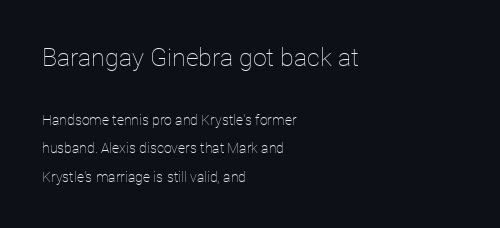
Character size in the leading block exceeds that of the trailing block. No letter is thick-stroked: the sample isn't bold. Vertically, the passage feels expansive, rows floating well apart. Beneath every word, the page is bare. Posture: upright roman.
